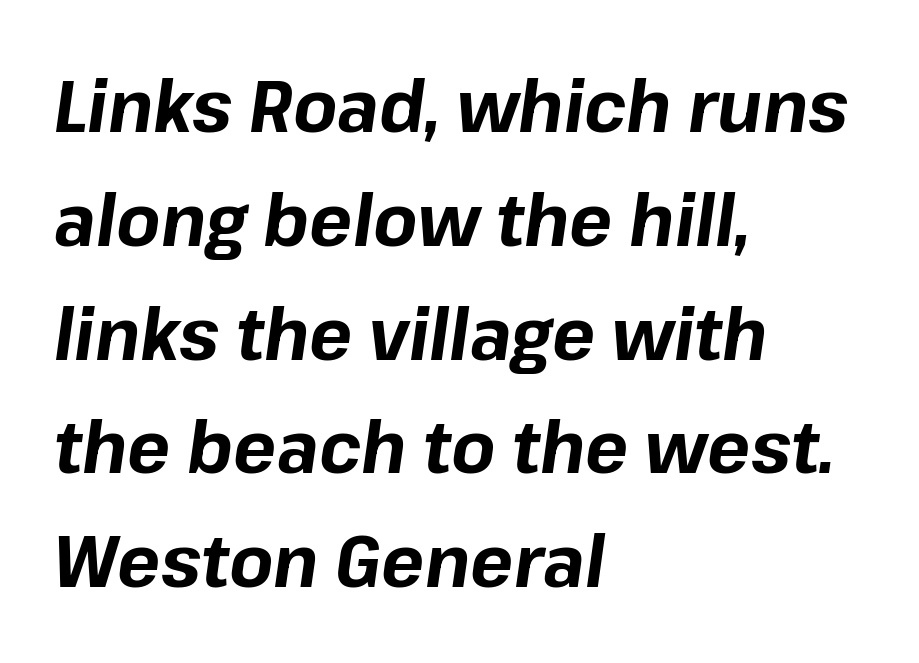
The typesetting leans heavy: a genuine bold. Each row of text sits above clean, open space. The axis of the letterforms is tilted away from vertical. Do the characters align in a grid? No, the font is proportional.
